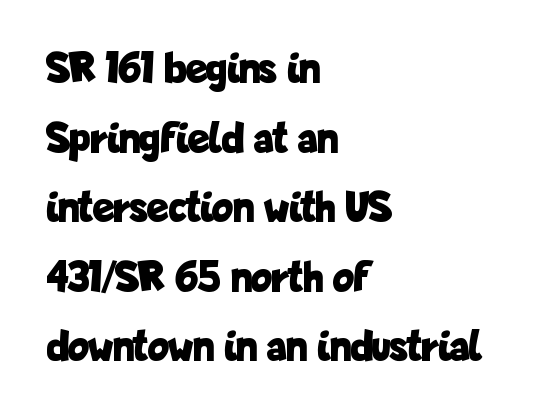
The image shows 44 px bold, condensed sans-serif type, upright; set left-aligned, normal line spacing (1.58x), normal letter spacing, not underlined; low stroke contrast and a medium x-height.
